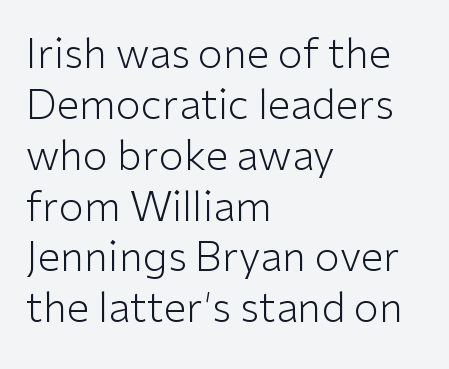
{"serif": "no", "italic": "no", "bold": "no", "weight": "light", "width": "normal", "stroke_contrast": "low", "x_height": "medium", "monospaced": "no", "underline": "no", "align": "left", "line_spacing_ratio": 1.24, "letter_spacing": "normal", "letter_spacing_em": 0.0, "glyph_px": 41}
